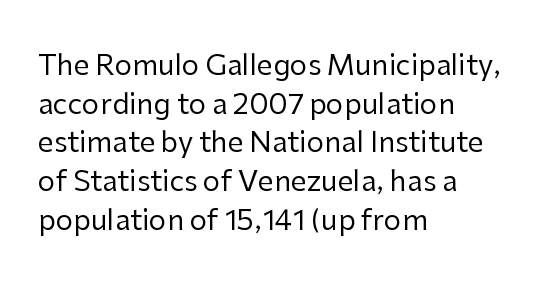
These lines are set flush left with a ragged right edge. Varying glyph widths throughout — classic text-font behaviour. Is this a sans? Yes — the strokes have no serifs. Bare-footed words on every line. Rows of type keep a routine distance in the vertical direction.
